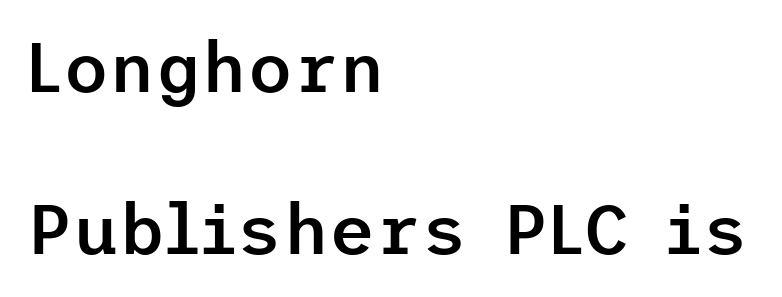
Q: Is the text bold? A: Semi-bold.
Q: Is the text italic (slanted)? A: No, it is upright.
Q: Is the typeface a serif or a sans-serif typeface? A: Sans-serif.
Q: Is the text underlined? A: No.
Q: How is the paragraph aligned? A: Left-aligned.
Q: Is the spacing between letters normal or unusually wide? A: Normal.
Q: Is the spacing between lines tight, normal or loose? A: Loose.
Q: Width (condensed, normal, or wide)? A: Normal.
Q: Stroke contrast? A: Low.
Q: x-height? A: Medium.
